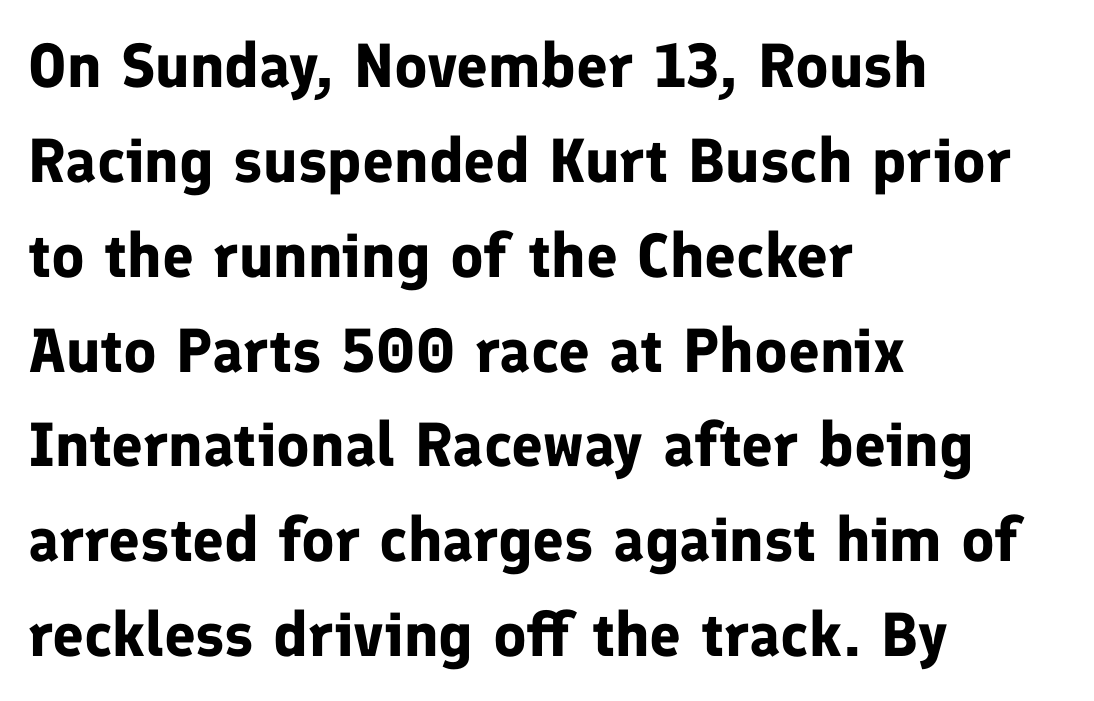
Q: Is the text bold? A: Yes.
Q: Is the text italic (slanted)? A: No, it is upright.
Q: Is the typeface a serif or a sans-serif typeface? A: Sans-serif.
Q: Is the text underlined? A: No.
Q: How is the paragraph aligned? A: Left-aligned.
Q: Is the spacing between letters normal or unusually wide? A: Normal.
Q: Is the spacing between lines tight, normal or loose? A: Normal.
Q: Width (condensed, normal, or wide)? A: Normal.
Q: Stroke contrast? A: Low.
Q: x-height? A: Medium.
Q: Monospaced? A: No.
